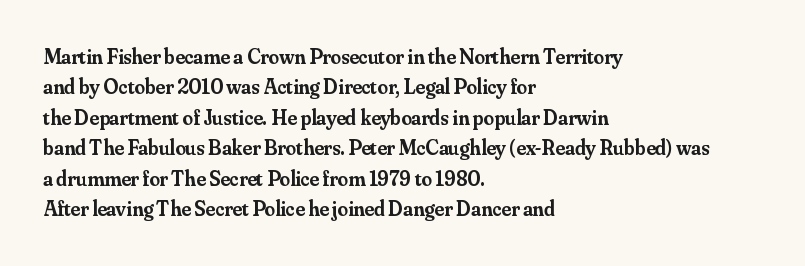
Q: Is the text bold? A: Semi-bold.
Q: Is the text italic (slanted)? A: No, it is upright.
Q: Is the text underlined? A: No.
Q: How is the paragraph aligned? A: Left-aligned.
Q: Is the spacing between letters normal or unusually wide? A: Normal.
Q: Is the spacing between lines tight, normal or loose? A: Normal.
